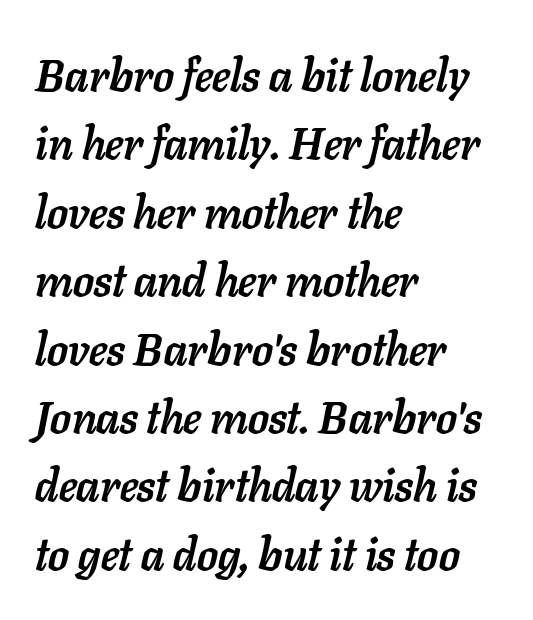
The text block is weighted toward the left margin, trailing off unevenly rightward. In terms of weight, the rendering is a true, heavy bold. These lines sit exactly where default settings would place them. The face used here is proportionally spaced, like ordinary book or web type. Quick note: italic.
